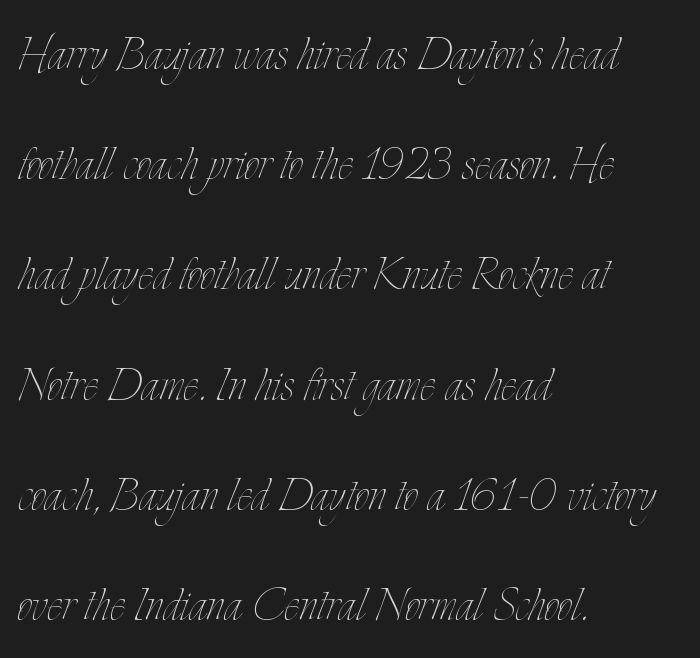
The image shows 58 px thin, condensed type; set left-aligned, loose line spacing (1.9x), normal letter spacing, not underlined; low stroke contrast and a small x-height.
